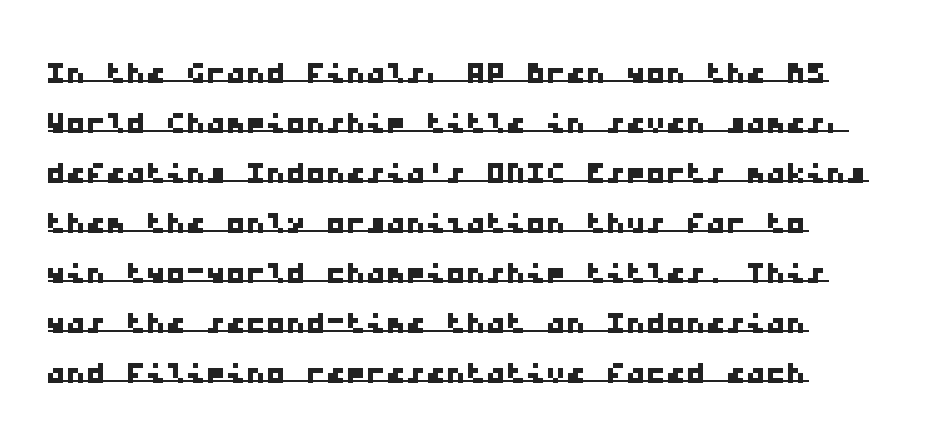
Classification — sans serif. Interline gaps are of average width in this sample. Think of a typewriter: that constant character pitch is what you see here. Letter spacing: default. Like a heading marked for emphasis, these lines bear an underscore.
